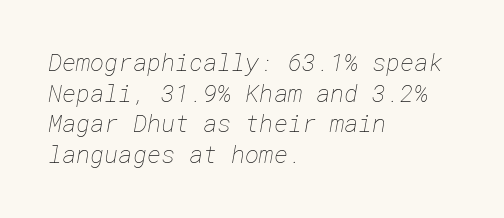
The image shows 24 px text type; set left-aligned, normal line spacing (1.28x), normal letter spacing, not underlined.
